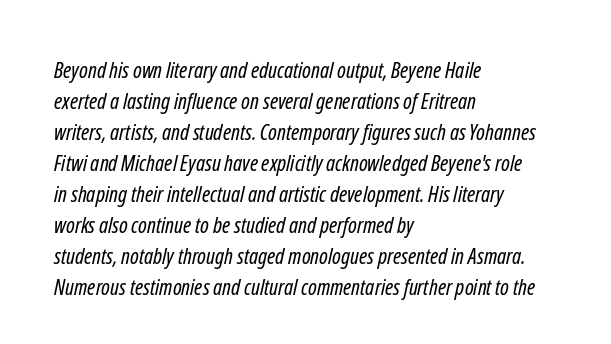
No word sits above an underline. Words appear dense and cohesive because spacing is normal. The ragged edge is on the right, which tells us the setting is flush left. If you measured baseline to baseline, you'd find a middling distance.
